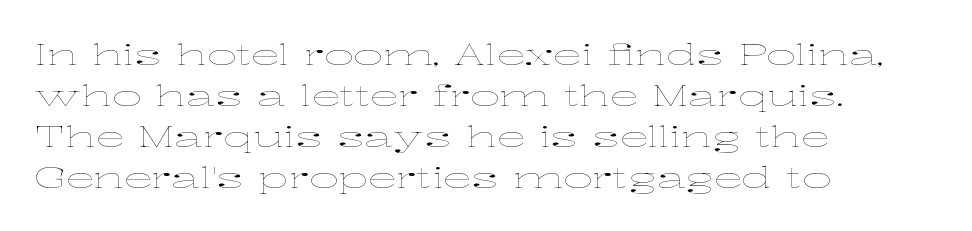
The image shows 29 px thin, wide type, upright; set left-aligned, normal line spacing (1.41x), normal letter spacing, not underlined; low stroke contrast and a medium x-height.
